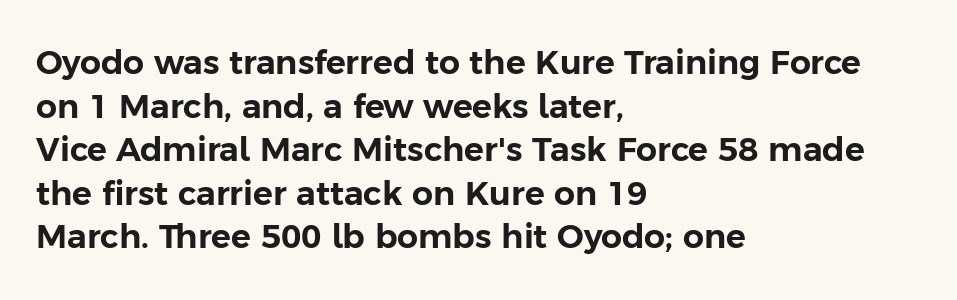
{"serif": "no", "italic": "no", "width": "normal", "stroke_contrast": "low", "x_height": "medium", "monospaced": "no", "underline": "no", "align": "left", "line_spacing": "normal", "line_spacing_ratio": 1.32, "letter_spacing": "normal", "letter_spacing_em": 0.0, "glyph_px": 33}
